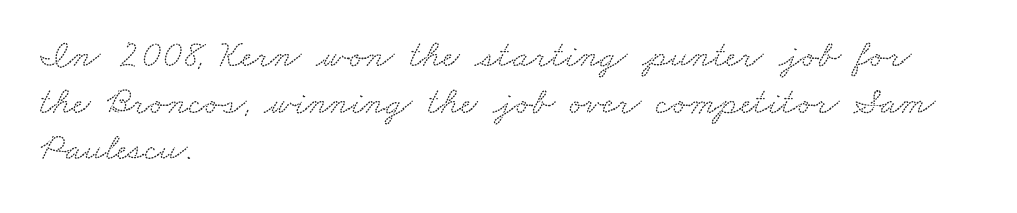
{"width": "wide", "stroke_contrast": "low", "x_height": "small", "monospaced": "no", "underline": "no", "align": "left", "line_spacing_ratio": 1.23, "letter_spacing": "normal", "letter_spacing_em": 0.0, "glyph_px": 38}
